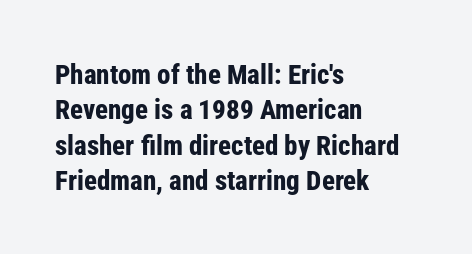
Q: Is the text bold? A: Yes.
Q: Is the text italic (slanted)? A: No, it is upright.
Q: Is the text underlined? A: No.
Q: How is the paragraph aligned? A: Left-aligned.
Q: Is the spacing between letters normal or unusually wide? A: Normal.
Q: Is the spacing between lines tight, normal or loose? A: Normal.
